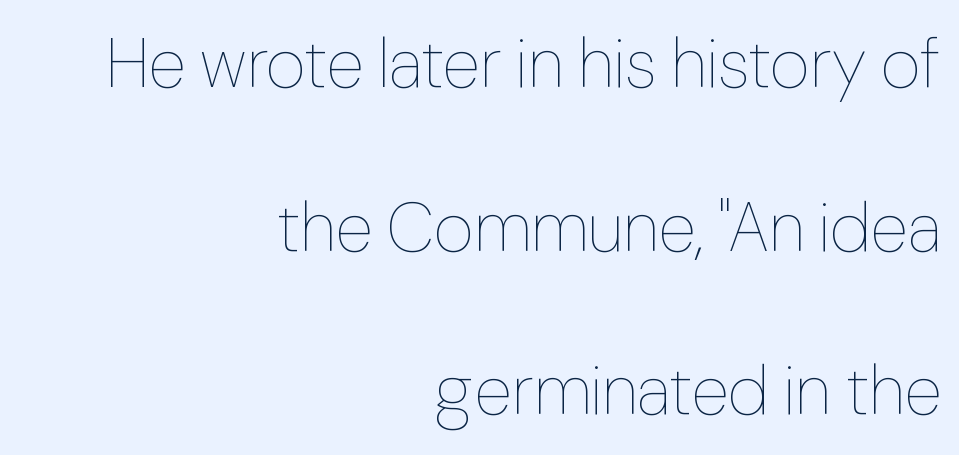
Q: Is the text bold? A: No.
Q: Is the text italic (slanted)? A: No, it is upright.
Q: Is the text underlined? A: No.
Q: How is the paragraph aligned? A: Right-aligned.
Q: Is the spacing between letters normal or unusually wide? A: Normal.
Q: Is the spacing between lines tight, normal or loose? A: Loose.
Q: Width (condensed, normal, or wide)? A: Normal.
Q: Stroke contrast? A: Low.
Q: x-height? A: Medium.
Q: Monospaced? A: No.
